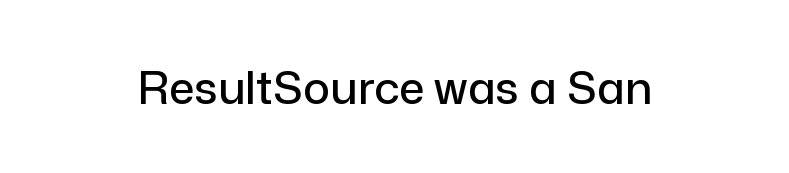
Q: Is the text italic (slanted)? A: No, it is upright.
Q: Is the typeface a serif or a sans-serif typeface? A: Sans-serif.
Q: Is the text underlined? A: No.
Q: Is the spacing between letters normal or unusually wide? A: Normal.
Q: Width (condensed, normal, or wide)? A: Normal.
Q: Stroke contrast? A: Low.
Q: x-height? A: Medium.
Q: Monospaced? A: No.
